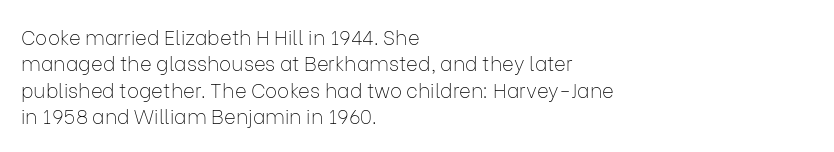
Characters remain perfectly vertical along every line. Rows of type keep a routine distance in the vertical direction. The face looks like a standard text weight, possibly lighter. Letter spacing: default. Each row of text sits above clean, open space.
